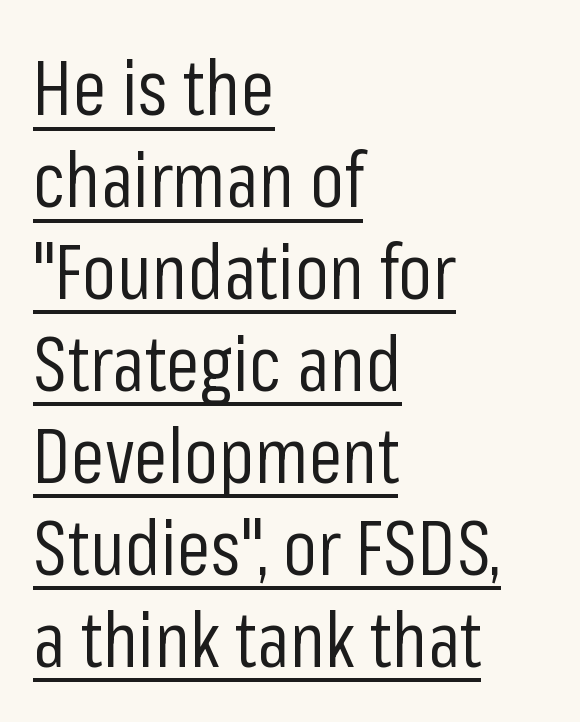
Each letter keeps its own natural width here, so spacing adapts to shape. Weight class: somewhere from thin through regular. The face used here is rendered with its standard letterfit. Nothing sits at the stroke ends, so this counts as sans-serif.
